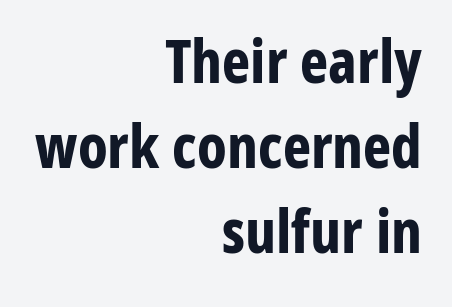
The image shows 60 px bold, condensed sans-serif type, upright; set right-aligned, normal line spacing (1.42x), normal letter spacing, not underlined; low stroke contrast and a medium x-height.
